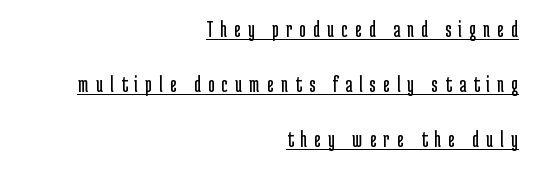
Q: Is the text bold? A: No.
Q: Is the text italic (slanted)? A: No, it is upright.
Q: Is the text underlined? A: Yes.
Q: How is the paragraph aligned? A: Right-aligned.
Q: Is the spacing between letters normal or unusually wide? A: Unusually wide.
Q: Is the spacing between lines tight, normal or loose? A: Loose.
